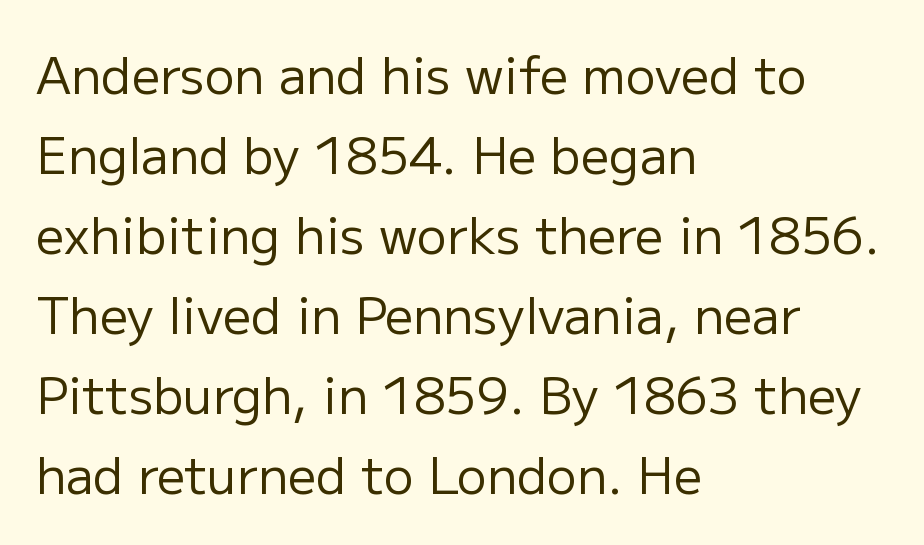
{"serif": "no", "italic": "no", "bold": "no", "weight": "regular", "width": "normal", "stroke_contrast": "low", "x_height": "medium", "monospaced": "no", "underline": "no", "align": "left", "line_spacing": "normal", "line_spacing_ratio": 1.6, "letter_spacing": "normal", "letter_spacing_em": 0.0, "glyph_px": 50}
